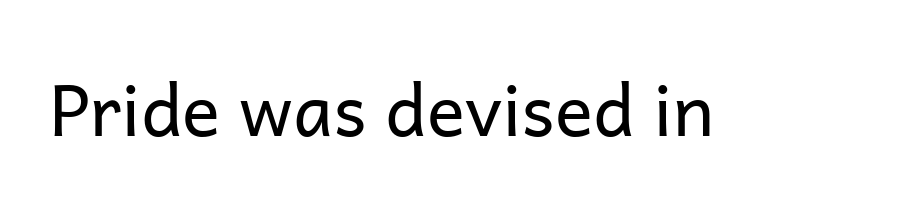
Proportional: the letters do not fall into vertical columns. The passage shown is not bold in any degree. Examine the stroke ends and you'll find no serifs. Each row of text sits above clean, open space. No extra tracking has been applied to these lines. In terms of posture, this sample is upright.
